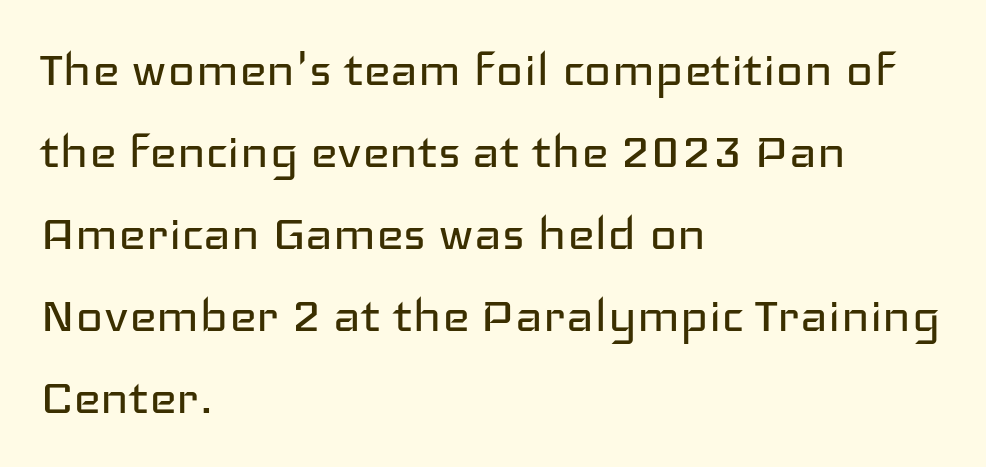
{"serif": "no", "italic": "no", "bold": "no", "weight": "regular", "width": "wide", "stroke_contrast": "low", "x_height": "medium", "monospaced": "no", "underline": "no", "align": "left", "line_spacing": "normal", "line_spacing_ratio": 1.39, "letter_spacing": "normal", "letter_spacing_em": 0.0, "glyph_px": 59}
